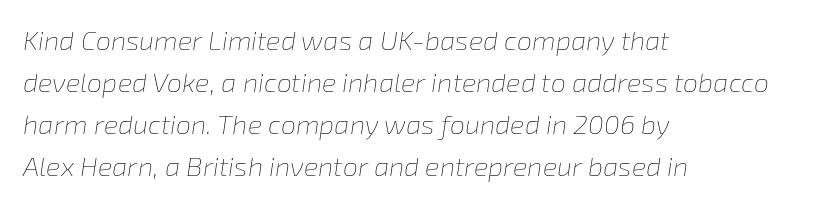
{"italic": "yes", "lean": "right", "slant_degrees": 8, "bold": "no", "underline": "no", "align": "left", "line_spacing": "normal", "line_spacing_ratio": 1.55, "letter_spacing": "normal", "letter_spacing_em": 0.0, "glyph_px": 27}
